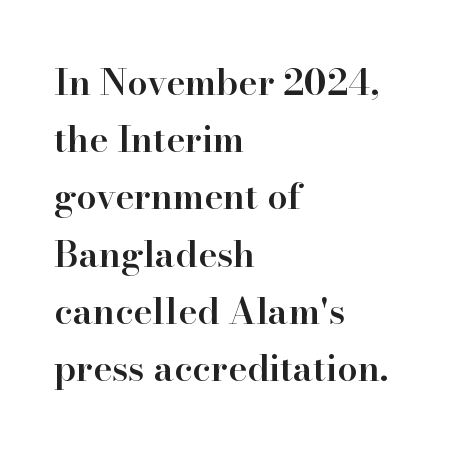
{"serif": "yes", "italic": "no", "bold": "semi", "weight": "semibold", "width": "normal", "stroke_contrast": "high", "x_height": "small", "monospaced": "no", "underline": "no", "align": "left", "line_spacing": "normal", "line_spacing_ratio": 1.59, "letter_spacing": "normal", "letter_spacing_em": 0.0, "glyph_px": 36}
